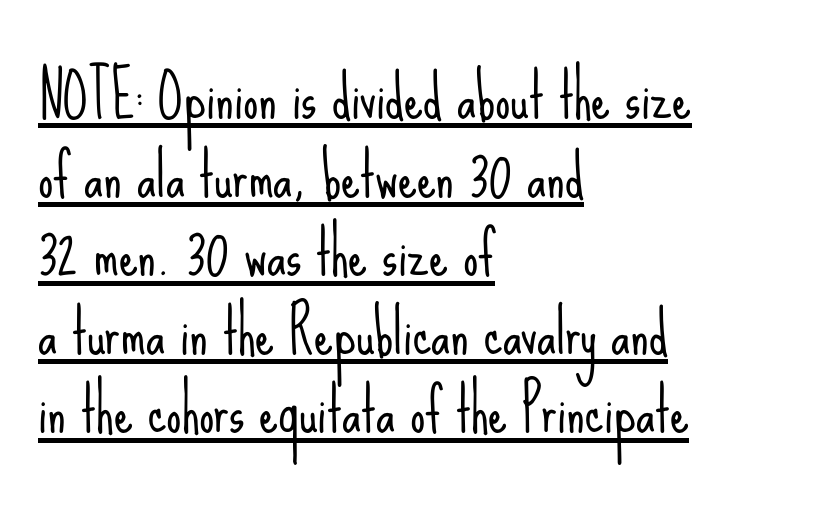
The image shows 60 px light, condensed sans-serif type, upright; set left-aligned, normal line spacing (1.31x), normal letter spacing, underlined; low stroke contrast and a small x-height.
